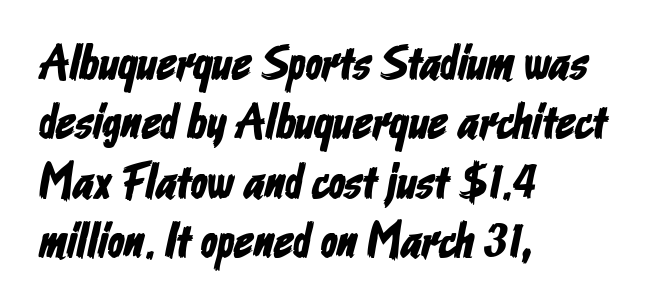
The image shows 49 px condensed sans-serif type; set left-aligned, line spacing 1.21x, normal letter spacing, not underlined; low stroke contrast and a medium x-height.
